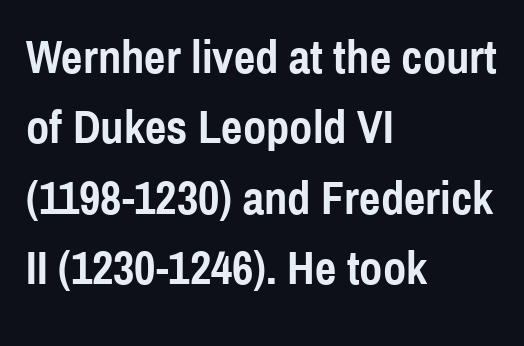
{"serif": "no", "italic": "no", "bold": "yes", "weight": "semibold", "width": "condensed", "x_height": "medium", "monospaced": "no", "underline": "no", "align": "left", "line_spacing": "normal", "line_spacing_ratio": 1.5, "letter_spacing": "normal", "letter_spacing_em": 0.0, "glyph_px": 47}
